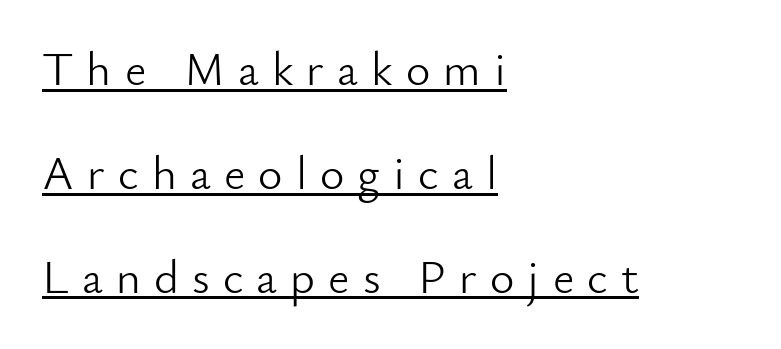
The sample's only ornament is a line tracing under the words. Ascenders rise straight up at ninety degrees. Successive baselines arrive slowly, with a big drop between each. The glyphs in this specimen are sans serif.
